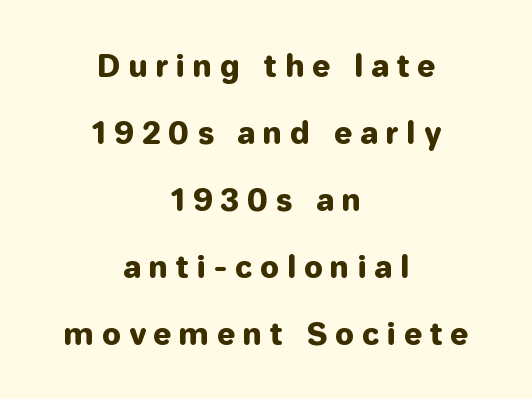
{"serif": "no", "italic": "no", "width": "normal", "stroke_contrast": "low", "x_height": "medium", "monospaced": "no", "underline": "no", "align": "center", "line_spacing": "loose", "line_spacing_ratio": 2.23, "letter_spacing": "wide", "letter_spacing_em": 0.28, "glyph_px": 30}
